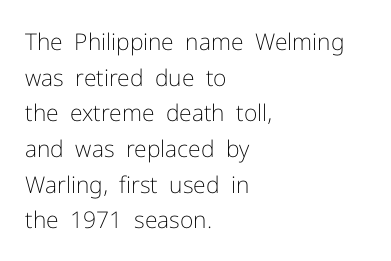
The image shows 23 px text type, upright; set left-aligned, normal line spacing (1.55x), normal letter spacing, not underlined.
